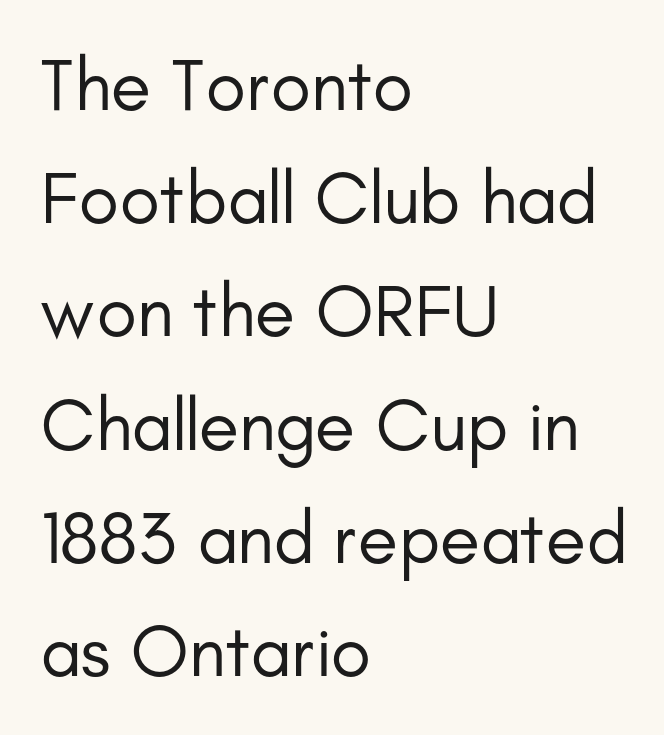
Q: Is the text bold? A: No.
Q: Is the text italic (slanted)? A: No, it is upright.
Q: Is the typeface a serif or a sans-serif typeface? A: Sans-serif.
Q: Is the text underlined? A: No.
Q: How is the paragraph aligned? A: Left-aligned.
Q: Is the spacing between letters normal or unusually wide? A: Normal.
Q: Is the spacing between lines tight, normal or loose? A: Normal.
Q: Width (condensed, normal, or wide)? A: Normal.
Q: Stroke contrast? A: Low.
Q: x-height? A: Small.
Q: Monospaced? A: No.
